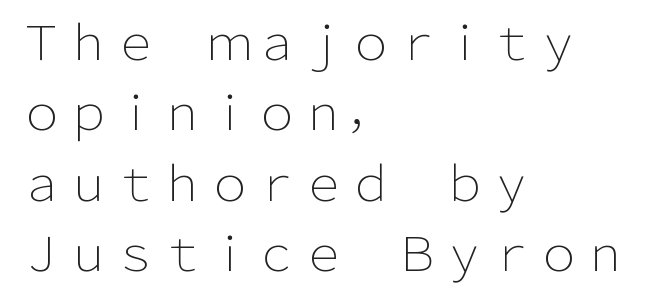
Q: Is the text bold? A: No.
Q: Is the text italic (slanted)? A: No, it is upright.
Q: Is the typeface a serif or a sans-serif typeface? A: Sans-serif.
Q: Is the text underlined? A: No.
Q: How is the paragraph aligned? A: Left-aligned.
Q: Is the spacing between letters normal or unusually wide? A: Normal.
Q: Is the spacing between lines tight, normal or loose? A: Normal.
Q: Width (condensed, normal, or wide)? A: Normal.
Q: Stroke contrast? A: Low.
Q: x-height? A: Medium.
Q: Monospaced? A: No.
